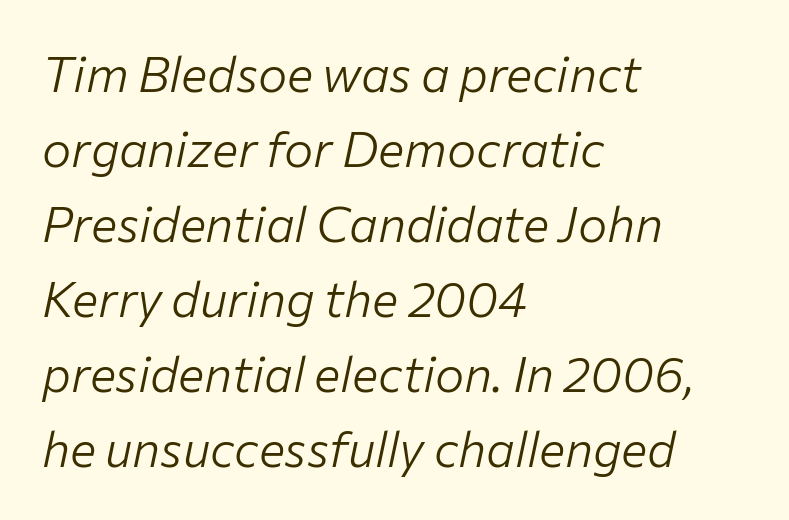
Stems here are at most as thick as an everyday book face. How would I describe the line gaps? Plain and ordinary. Note the varied advance widths — an 'i' is clearly narrower than an 'm'. The rag falls on the right side of this text block. Clear beneath every line of the passage.
